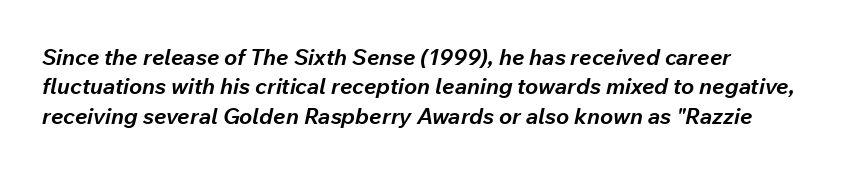
Q: Is the text bold? A: Yes.
Q: Is the text italic (slanted)? A: Yes, it leans right by about 12 degrees.
Q: Is the text underlined? A: No.
Q: Is the spacing between letters normal or unusually wide? A: Normal.
Q: Is the spacing between lines tight, normal or loose? A: Normal.
